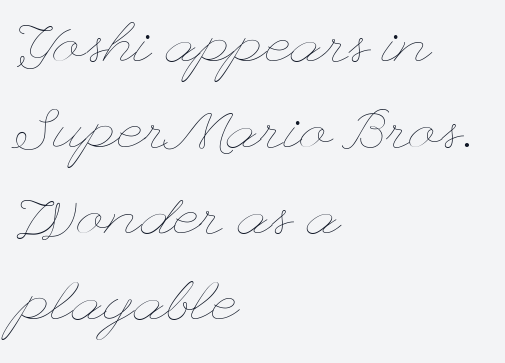
{"bold": "no", "weight": "thin", "width": "wide", "stroke_contrast": "low", "x_height": "small", "underline": "no", "align": "left", "line_spacing": "normal", "line_spacing_ratio": 1.51, "letter_spacing": "normal", "letter_spacing_em": 0.0, "glyph_px": 57}
